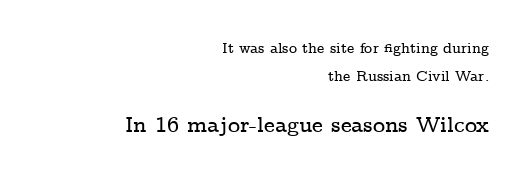
{"italic": "no", "underline": "no", "align": "right", "line_spacing": "loose", "line_spacing_ratio": 1.97, "letter_spacing": "normal", "letter_spacing_em": 0.0, "larger_block": "second", "size_ratio": 1.5, "glyph_px": 21}
